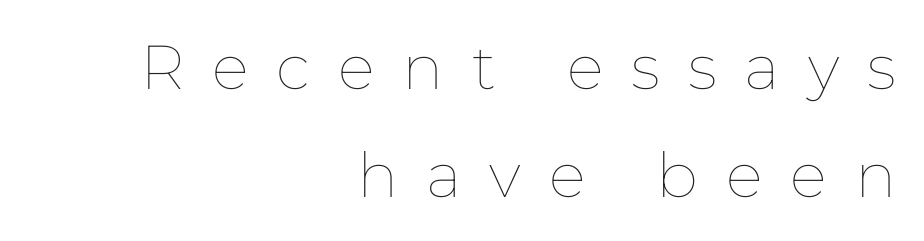
The strokes are not fattened; the text isn't bold. Italic? Not at all — the glyphs are vertical. Spacing verdict: proportional, widths tailored to each character. The typesetter chose a ragged-left arrangement here.
